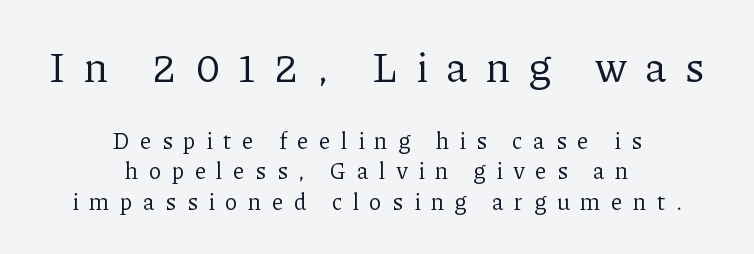
{"serif": "yes", "italic": "no", "bold": "no", "weight": "regular", "width": "normal", "stroke_contrast": "low", "x_height": "medium", "monospaced": "no", "underline": "no", "align": "center", "line_spacing": "normal", "line_spacing_ratio": 1.32, "letter_spacing": "wide", "letter_spacing_em": 0.45, "larger_block": "first", "size_ratio": 1.78, "glyph_px": 41}
